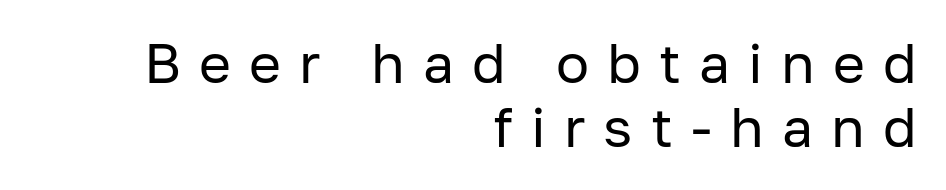
{"serif": "no", "italic": "no", "bold": "no", "weight": "regular", "width": "normal", "stroke_contrast": "low", "x_height": "medium", "monospaced": "no", "underline": "no", "align": "right", "line_spacing_ratio": 1.17, "letter_spacing": "wide", "letter_spacing_em": 0.33, "glyph_px": 55}
